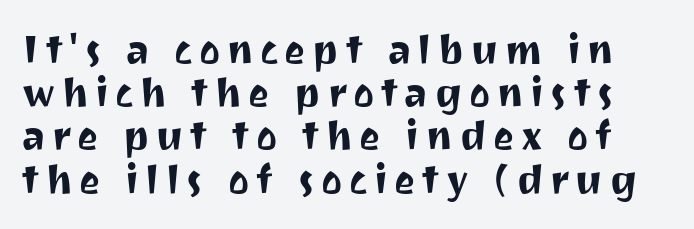
Q: Is the text italic (slanted)? A: No, it is upright.
Q: Is the typeface a serif or a sans-serif typeface? A: Sans-serif.
Q: Is the text underlined? A: No.
Q: Is the spacing between lines tight, normal or loose? A: Tight.
Q: Width (condensed, normal, or wide)? A: Normal.
Q: Stroke contrast? A: Medium.
Q: x-height? A: Medium.
Q: Monospaced? A: No.
